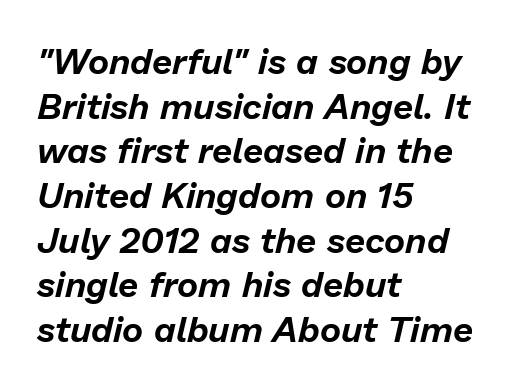
The image shows 36 px text type, italic (leaning right); set left-aligned, line spacing 1.24x, normal letter spacing, not underlined; low stroke contrast and a medium x-height.
